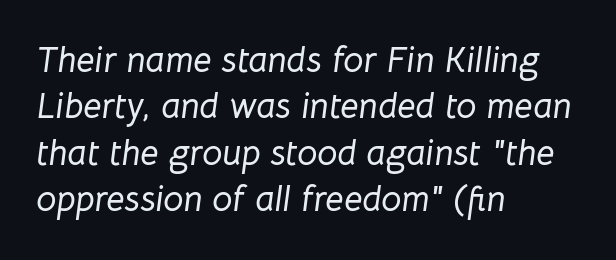
The rows are spaced the way most documents space them. Think of a printed novel: that variable character pitch is what you see here. Horizontally, the lines are justified to the leading edge only. Quick note: italic. Spacing between characters is what you'd get straight out of the box. Check the space under the baseline: it is left empty.
